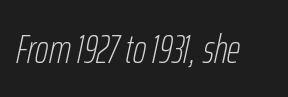
The image shows 41 px thin, condensed type, italic (leaning right); set normal letter spacing, not underlined; low stroke contrast and a medium x-height.
